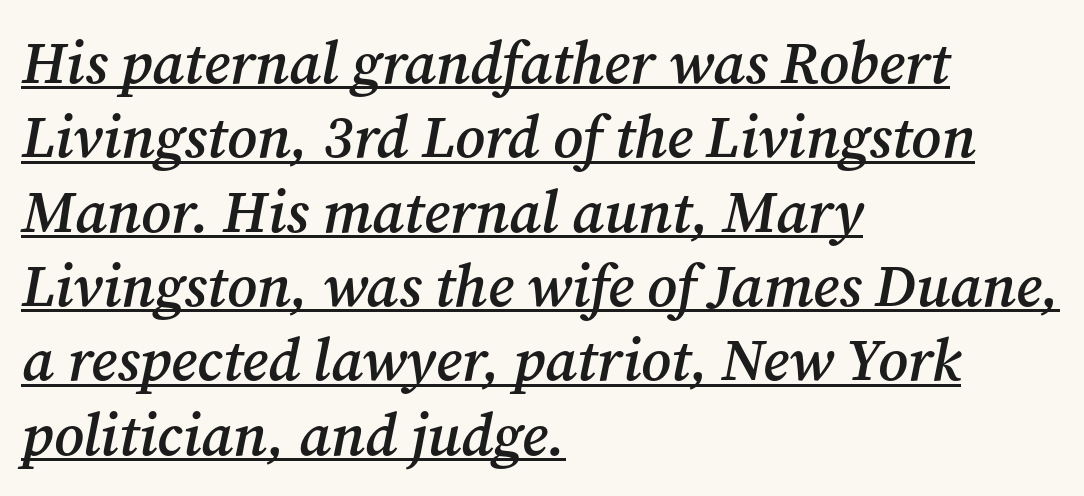
The image shows 59 px semibold serif type, italic (leaning right); set left-aligned, normal line spacing (1.26x), normal letter spacing, underlined; medium stroke contrast and a medium x-height.
